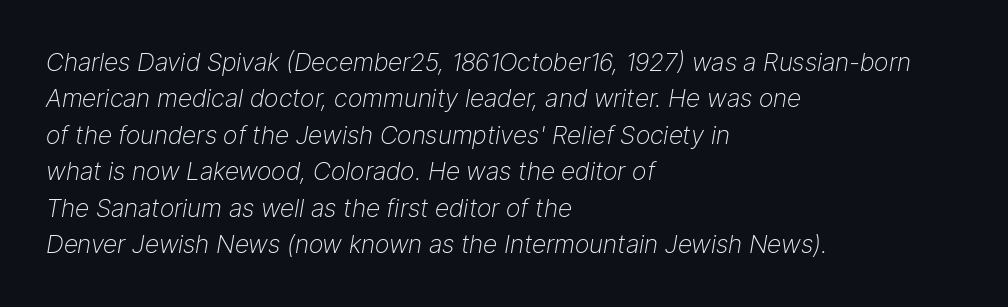
{"italic": "yes", "lean": "right", "slant_degrees": 9, "bold": "no", "underline": "no", "align": "left", "line_spacing": "normal", "line_spacing_ratio": 1.46, "letter_spacing": "normal", "letter_spacing_em": 0.0, "glyph_px": 25}
